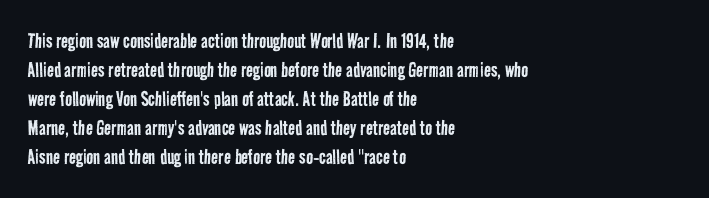
Lines of text with bare space underneath. Stems and bowls with no extra thickness — not bold. The rendering keeps characters at their native spacing. In terms of leading, this rendering sits right in the middle.
